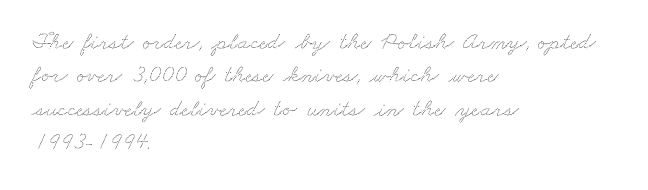
Visually the block forms a straight wall on the left and a jagged coastline on the right. The passage shown is not underscored anywhere. This rendering leaves character spacing at its baseline value. The leading is moderate, giving the passage an even texture.
